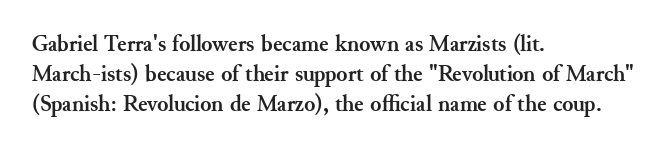
Does extra space separate the letters? No, they use regular spacing. The passage is arranged the way most books set body copy — flush left. Successive baselines arrive at the customary interval. Posture: upright roman. Is the type bold? Yes — the strokes are clearly thick and heavy.
